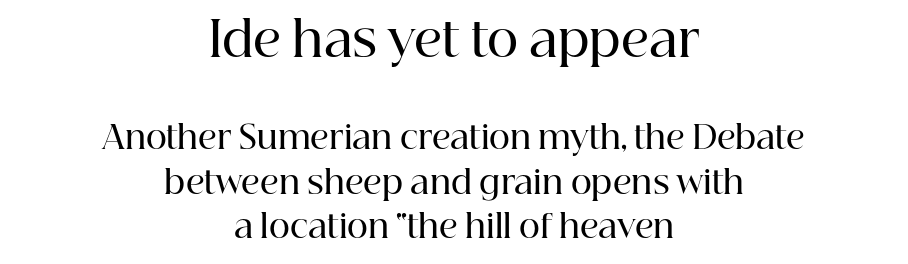
The image shows 48 px semibold serif type, upright; set centered, normal line spacing (1.39x), normal letter spacing, not underlined; the first (top) block is 1.5x larger; high stroke contrast and a medium x-height.
